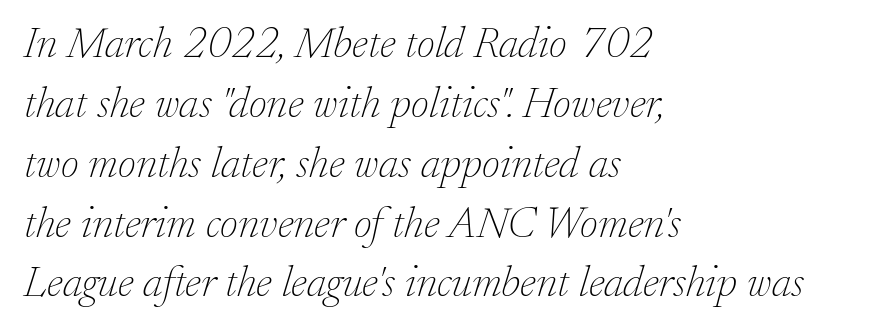
The image shows 44 px thin serif type, italic (leaning right); set left-aligned, normal line spacing (1.36x), normal letter spacing, not underlined; low stroke contrast and a small x-height.
